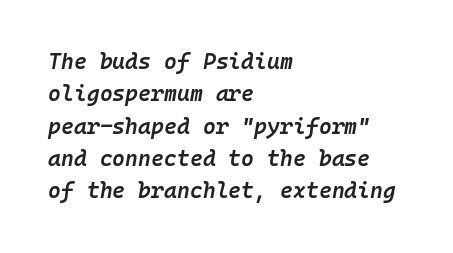
Q: Is the text bold? A: Semi-bold.
Q: Is the text italic (slanted)? A: Yes, it leans right by about 10 degrees.
Q: Is the text underlined? A: No.
Q: How is the paragraph aligned? A: Left-aligned.
Q: Is the spacing between letters normal or unusually wide? A: Normal.
Q: Is the spacing between lines tight, normal or loose? A: Normal.
